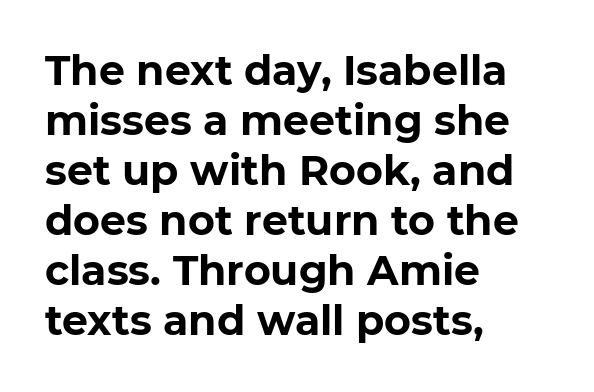
{"serif": "no", "bold": "yes", "weight": "bold", "width": "normal", "stroke_contrast": "low", "x_height": "medium", "monospaced": "no", "underline": "no", "align": "left", "line_spacing_ratio": 1.22, "letter_spacing": "normal", "letter_spacing_em": 0.0, "glyph_px": 41}
